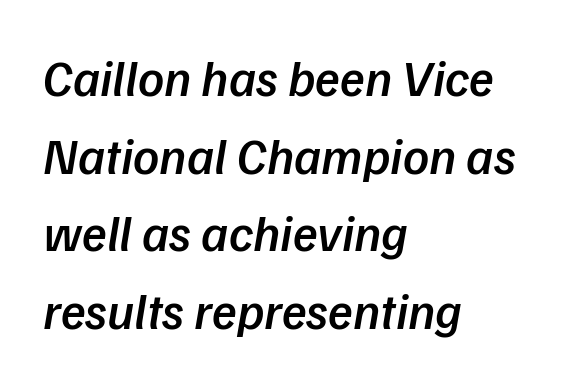
{"italic": "yes", "lean": "right", "slant_degrees": 9, "bold": "semi", "weight": "semibold", "width": "normal", "stroke_contrast": "low", "x_height": "medium", "monospaced": "no", "underline": "no", "align": "left", "line_spacing": "normal", "line_spacing_ratio": 1.52, "letter_spacing": "normal", "letter_spacing_em": 0.0, "glyph_px": 51}
